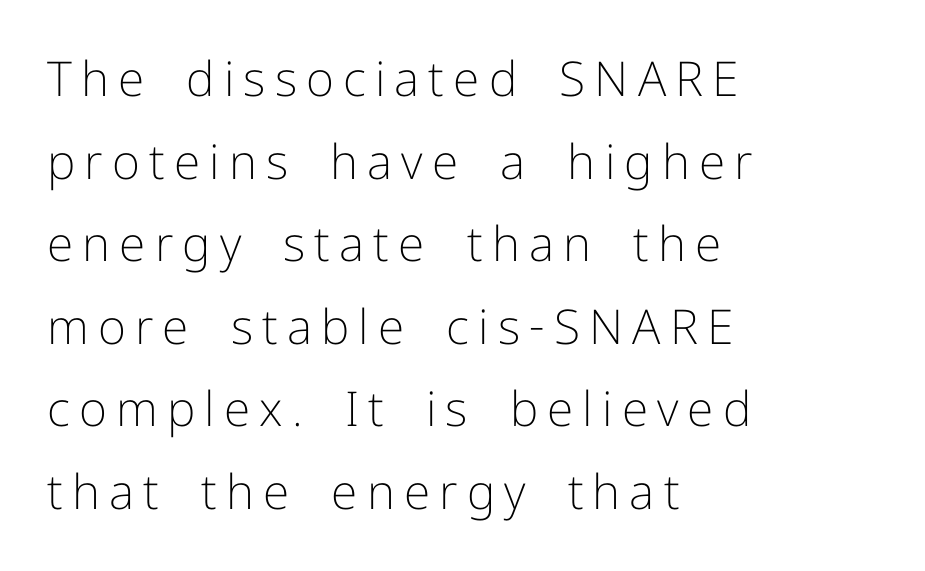
{"serif": "no", "italic": "no", "bold": "no", "weight": "light", "width": "normal", "stroke_contrast": "low", "x_height": "medium", "monospaced": "no", "underline": "no", "align": "left", "line_spacing_ratio": 1.72, "glyph_px": 48}
